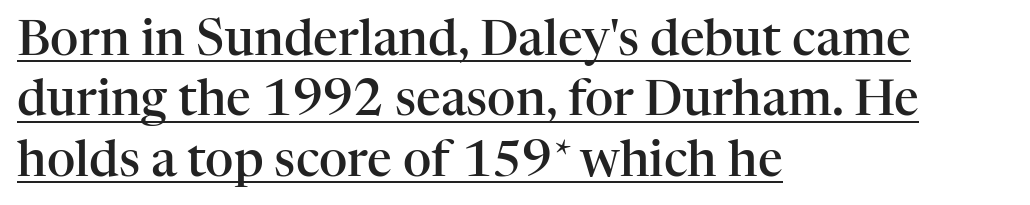
The image shows 49 px semibold serif type, upright; set left-aligned, line spacing 1.23x, normal letter spacing, underlined; high stroke contrast and a medium x-height.
